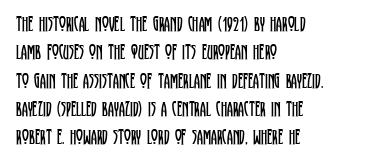
Evenly set lines give the paragraph a standard silhouette. Students, note that the glyphs here touch the page at normal intervals. In terms of posture, this sample is upright. Typeset ragged right — the left edge is the straight one.
